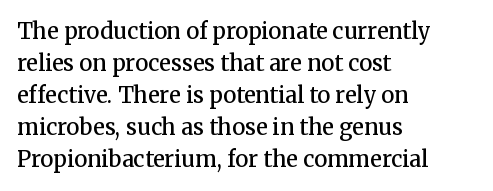
Q: Is the text bold? A: Semi-bold.
Q: Is the text italic (slanted)? A: No, it is upright.
Q: Is the text underlined? A: No.
Q: How is the paragraph aligned? A: Left-aligned.
Q: Is the spacing between letters normal or unusually wide? A: Normal.
Q: Is the spacing between lines tight, normal or loose? A: Normal.
